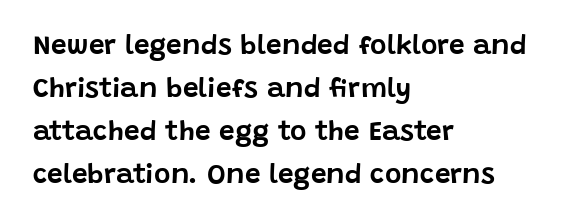
The image shows 28 px sans-serif type, upright; set left-aligned, normal line spacing (1.53x), normal letter spacing, not underlined; low stroke contrast and a large x-height.
